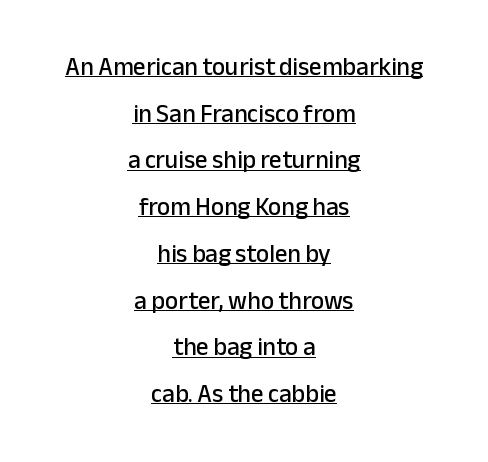
Q: Is the text italic (slanted)? A: No, it is upright.
Q: Is the text underlined? A: Yes.
Q: How is the paragraph aligned? A: Centered.
Q: Is the spacing between letters normal or unusually wide? A: Normal.
